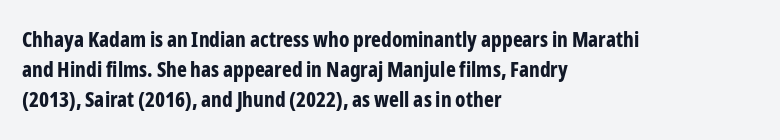
The image shows 21 px bold type, upright; set left-aligned, normal line spacing (1.44x), normal letter spacing, not underlined.
